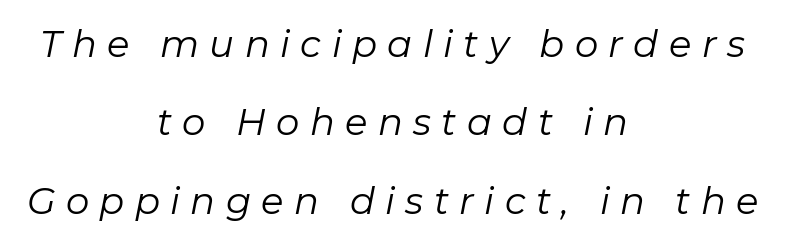
Reading down the block, each line starts at a different indent, mirrored at its end. Weight class: somewhere from thin through regular. A typesetter would call this proportional, since set widths differ per character. The designer dialed line spacing up above the default.
